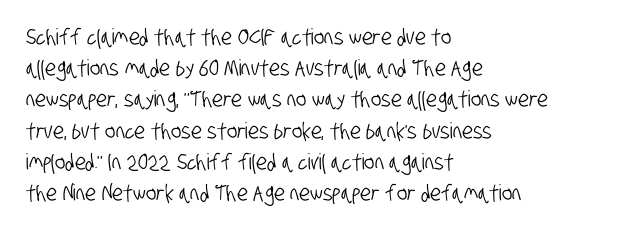
{"underline": "no", "align": "left", "line_spacing": "normal", "line_spacing_ratio": 1.42, "letter_spacing": "normal", "letter_spacing_em": 0.0, "glyph_px": 22}
